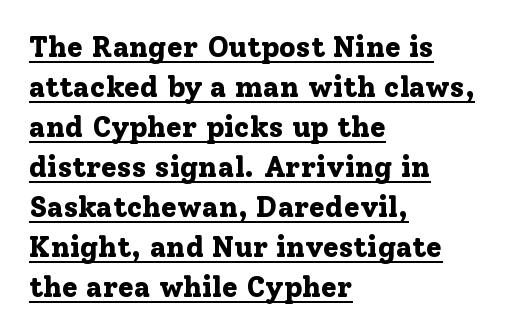
On the weight axis this lands at bold, roughly 700. Is there an underline? Yes — a line sits under the letters. Typeset ragged right — the left edge is the straight one. Nobody touched the tracking dial on this one. These lines sit exactly where default settings would place them.
